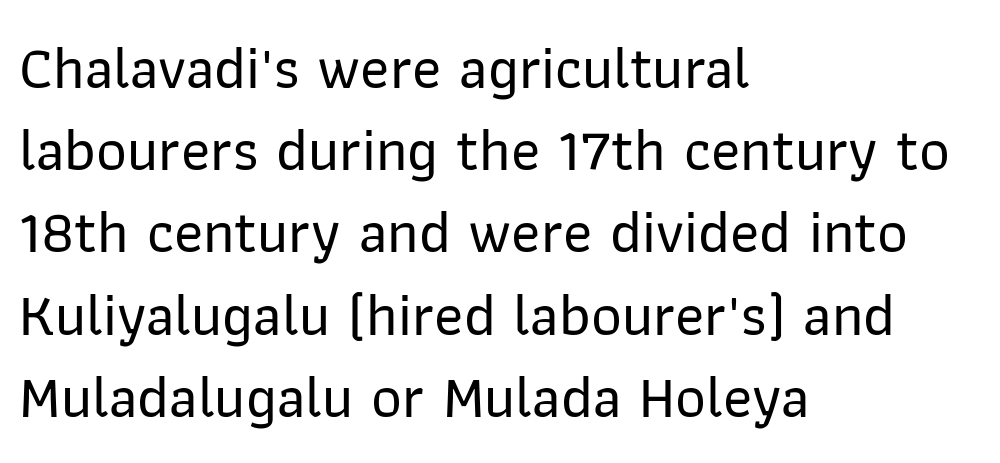
{"serif": "no", "italic": "no", "width": "normal", "stroke_contrast": "low", "x_height": "medium", "monospaced": "no", "underline": "no", "align": "left", "line_spacing": "normal", "line_spacing_ratio": 1.37, "letter_spacing": "normal", "letter_spacing_em": 0.0, "glyph_px": 60}
